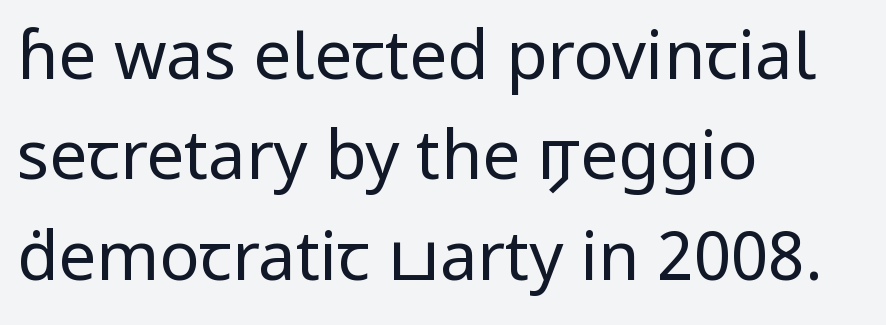
Examine the stroke ends and you'll find no serifs. Compared with a typical body face, this is equally light or lighter still. Is this a fixed-width face? No — the glyphs have proportional, varying widths. The rag falls on the right side of this text block.
